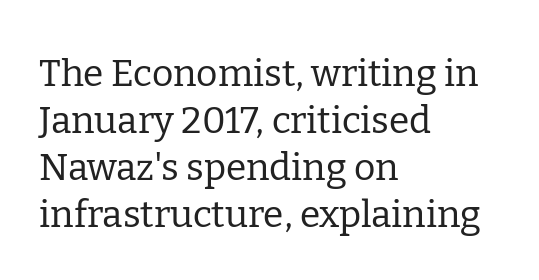
Q: Is the text bold? A: No.
Q: Is the text italic (slanted)? A: No, it is upright.
Q: Is the typeface a serif or a sans-serif typeface? A: Serif.
Q: Is the text underlined? A: No.
Q: How is the paragraph aligned? A: Left-aligned.
Q: Is the spacing between letters normal or unusually wide? A: Normal.
Q: Is the spacing between lines tight, normal or loose? A: Normal.
Q: Width (condensed, normal, or wide)? A: Normal.
Q: Stroke contrast? A: Low.
Q: x-height? A: Medium.
Q: Monospaced? A: No.
